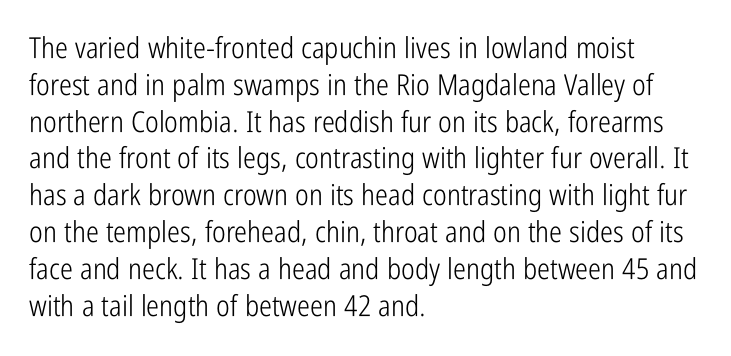
{"serif": "no", "italic": "no", "bold": "no", "weight": "light", "width": "condensed", "stroke_contrast": "low", "x_height": "medium", "monospaced": "no", "underline": "no", "align": "left", "line_spacing": "normal", "line_spacing_ratio": 1.27, "letter_spacing": "normal", "letter_spacing_em": 0.0, "glyph_px": 29}
